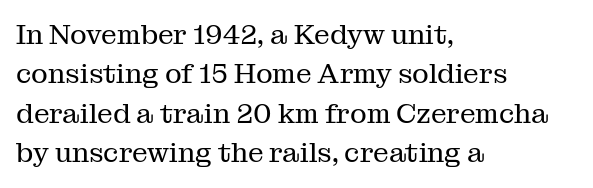
{"serif": "yes", "italic": "no", "bold": "no", "weight": "regular", "width": "normal", "stroke_contrast": "medium", "x_height": "medium", "monospaced": "no", "underline": "no", "align": "left", "line_spacing": "normal", "line_spacing_ratio": 1.41, "letter_spacing": "normal", "letter_spacing_em": 0.0, "glyph_px": 28}
